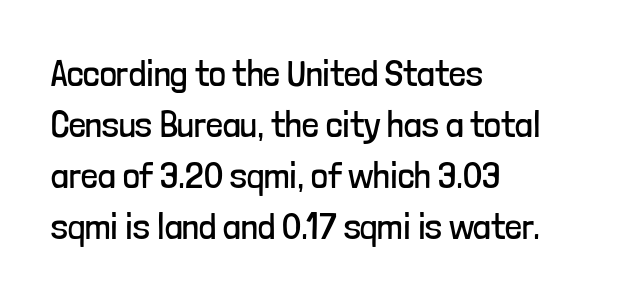
Weight: regular or lighter. It's the straight-up-and-down kind of type. The baseline area is clear. Letter spacing: default. Whoever set this chose a conventional vertical rhythm.
